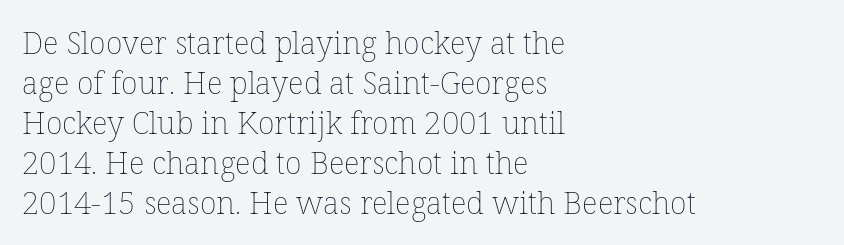
The image shows 31 px thin type, upright; set left-aligned, normal line spacing (1.29x), normal letter spacing, not underlined; low stroke contrast and a medium x-height.
